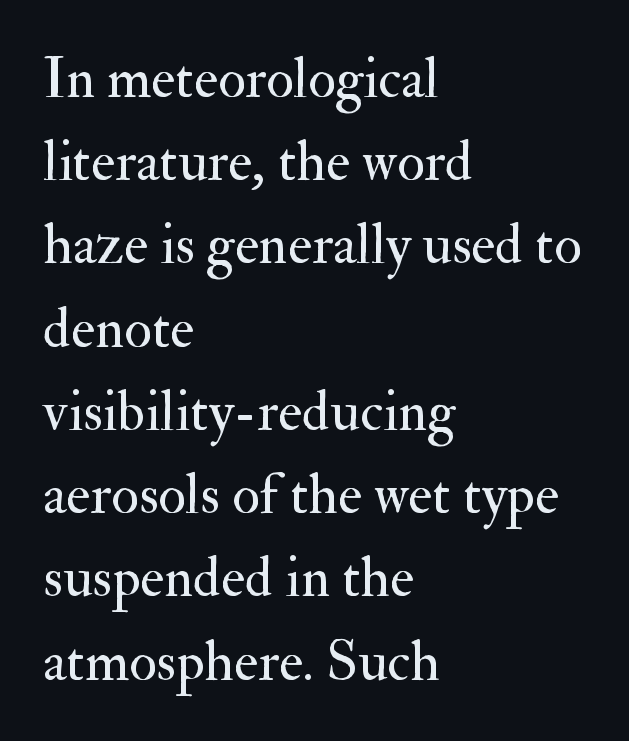
Q: Is the text bold? A: No.
Q: Is the text italic (slanted)? A: No, it is upright.
Q: Is the typeface a serif or a sans-serif typeface? A: Serif.
Q: Is the text underlined? A: No.
Q: How is the paragraph aligned? A: Left-aligned.
Q: Is the spacing between letters normal or unusually wide? A: Normal.
Q: Is the spacing between lines tight, normal or loose? A: Normal.
Q: Width (condensed, normal, or wide)? A: Normal.
Q: Stroke contrast? A: Medium.
Q: x-height? A: Small.
Q: Monospaced? A: No.
